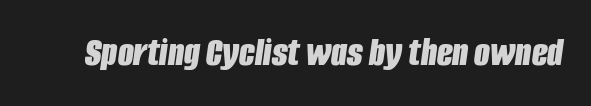
Q: Is the text bold? A: Yes.
Q: Is the text italic (slanted)? A: Yes, it leans right by about 8 degrees.
Q: Is the text underlined? A: No.
Q: Is the spacing between letters normal or unusually wide? A: Normal.
Q: Width (condensed, normal, or wide)? A: Condensed.
Q: Stroke contrast? A: Low.
Q: x-height? A: Large.
Q: Monospaced? A: No.
